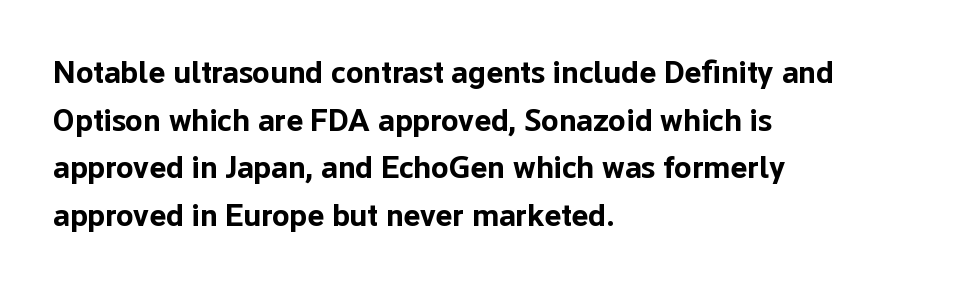
The image shows 32 px bold sans-serif type, upright; set left-aligned, normal line spacing (1.49x), normal letter spacing, not underlined; low stroke contrast and a medium x-height.
